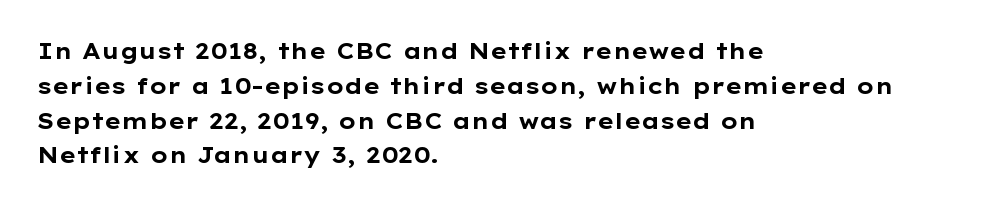
Q: Is the text bold? A: Yes.
Q: Is the text italic (slanted)? A: No, it is upright.
Q: Is the text underlined? A: No.
Q: How is the paragraph aligned? A: Left-aligned.
Q: Is the spacing between letters normal or unusually wide? A: Normal.
Q: Is the spacing between lines tight, normal or loose? A: Normal.
